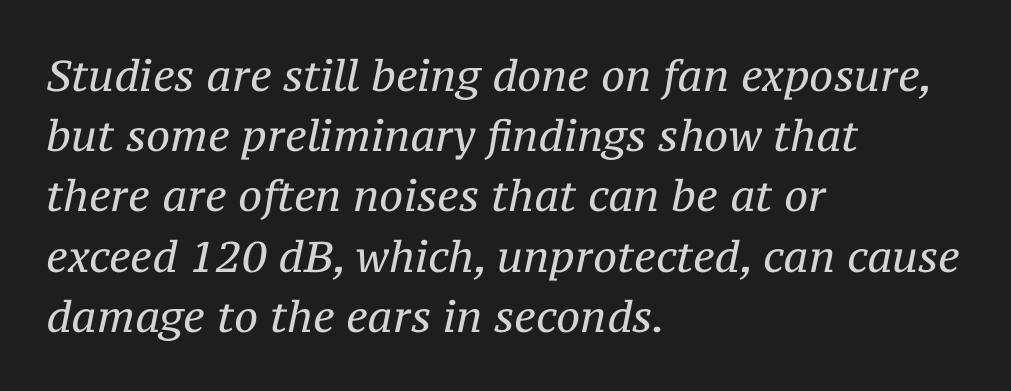
{"serif": "yes", "italic": "yes", "lean": "right", "slant_degrees": 12, "bold": "no", "weight": "regular", "width": "normal", "stroke_contrast": "medium", "x_height": "medium", "monospaced": "no", "underline": "no", "align": "left", "line_spacing": "normal", "line_spacing_ratio": 1.4, "letter_spacing": "normal", "letter_spacing_em": 0.0, "glyph_px": 43}
